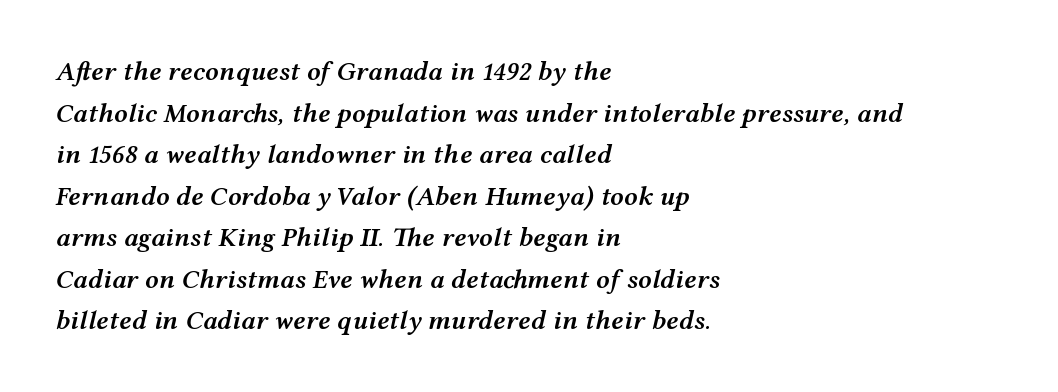
Q: Is the text bold? A: Semi-bold.
Q: Is the text italic (slanted)? A: Yes, it leans right by about 12 degrees.
Q: Is the text underlined? A: No.
Q: How is the paragraph aligned? A: Left-aligned.
Q: Is the spacing between letters normal or unusually wide? A: Normal.
Q: Is the spacing between lines tight, normal or loose? A: Normal.
